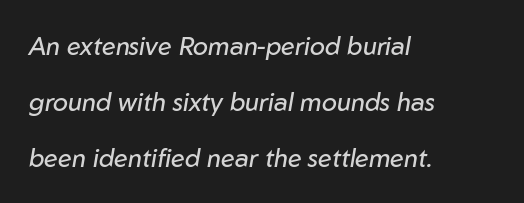
These lines are set flush left with a ragged right edge. The letters look calm and open, with moderate or lighter stems. The passage shown stacks its lines with a broad gap. Would a proofreader flag this as italicized? Yes. This sample uses plain, unmodified letter spacing.
